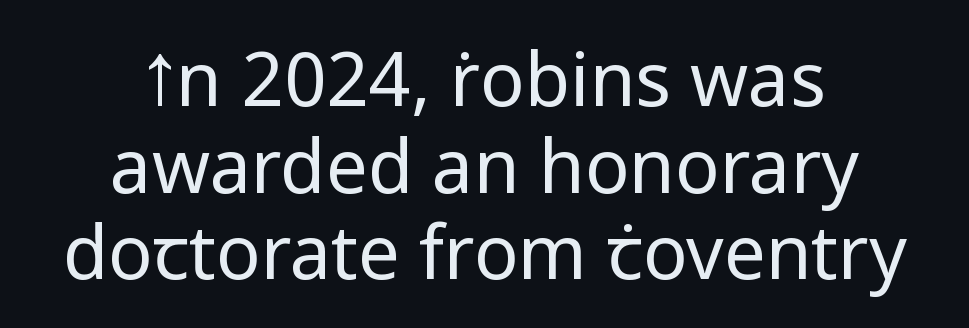
Tracking here is standard; glyphs follow each other at the usual distance. Leftover space on each line is divided equally before and after the words. Letterform terminals end flat and unadorned throughout the passage. The string is rendered with underlining switched off. These lines were composed using upright roman letters.
